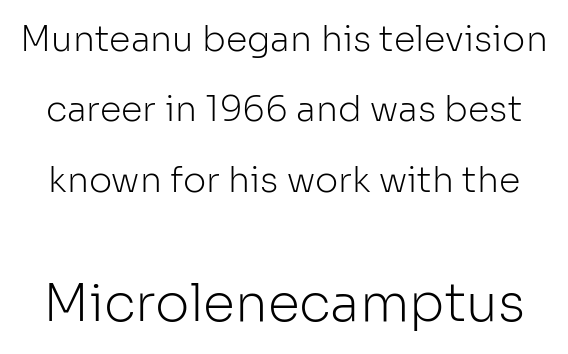
Q: Is the text bold? A: No.
Q: Is the text italic (slanted)? A: No, it is upright.
Q: Is the typeface a serif or a sans-serif typeface? A: Sans-serif.
Q: Is the text underlined? A: No.
Q: Is the spacing between letters normal or unusually wide? A: Normal.
Q: Is the spacing between lines tight, normal or loose? A: Loose.
Q: Which block of text is set in a larger size, the first (top) or the second (bottom)? A: The second (bottom) one.
Q: Width (condensed, normal, or wide)? A: Normal.
Q: Stroke contrast? A: Low.
Q: x-height? A: Medium.
Q: Monospaced? A: No.
